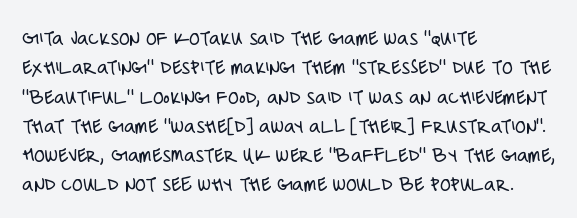
{"italic": "no", "bold": "no", "underline": "no", "align": "left", "line_spacing": "normal", "line_spacing_ratio": 1.33, "letter_spacing": "normal", "letter_spacing_em": 0.0, "glyph_px": 22}
